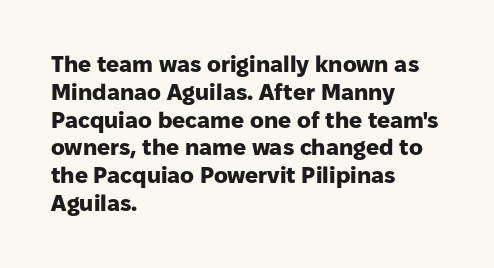
The image shows 23 px bold type, upright; set left-aligned, line spacing 1.21x, normal letter spacing, not underlined.
